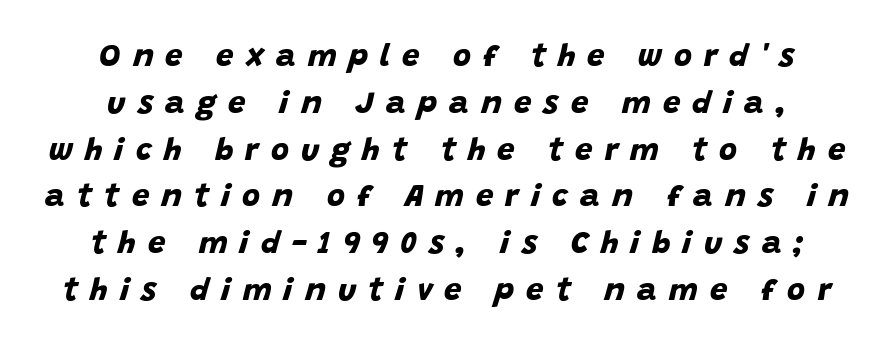
Proportional: the letters do not fall into vertical columns. Serifs: no, the terminals of the letterforms are clean. Leading: standard. The rendering uses a bold face; every stroke is thick and dark. Check the space under the baseline: it is left empty.
